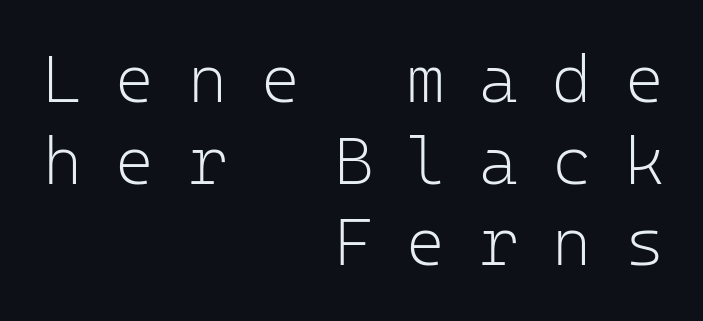
{"serif": "no", "italic": "no", "bold": "no", "weight": "light", "width": "normal", "stroke_contrast": "low", "x_height": "medium", "monospaced": "yes", "underline": "no", "align": "right", "line_spacing_ratio": 1.22, "letter_spacing": "wide", "letter_spacing_em": 0.5, "glyph_px": 67}
